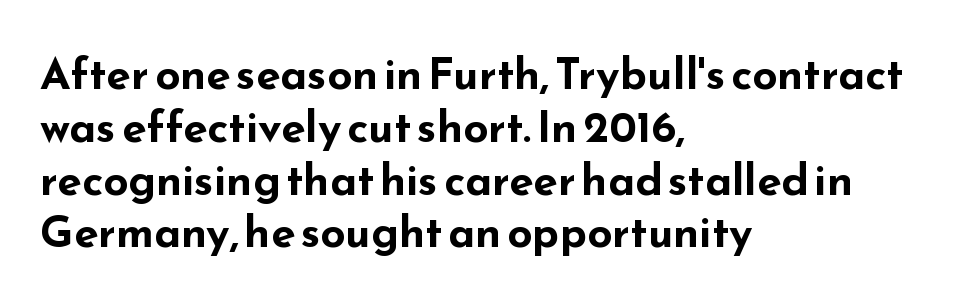
Q: Is the text bold? A: Yes.
Q: Is the text italic (slanted)? A: No, it is upright.
Q: Is the typeface a serif or a sans-serif typeface? A: Sans-serif.
Q: Is the text underlined? A: No.
Q: How is the paragraph aligned? A: Left-aligned.
Q: Is the spacing between letters normal or unusually wide? A: Normal.
Q: Width (condensed, normal, or wide)? A: Wide.
Q: Stroke contrast? A: Low.
Q: x-height? A: Small.
Q: Monospaced? A: No.
